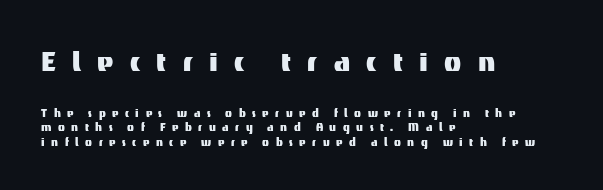
Q: Is the text italic (slanted)? A: No, it is upright.
Q: Is the typeface a serif or a sans-serif typeface? A: Sans-serif.
Q: Is the text underlined? A: No.
Q: How is the paragraph aligned? A: Left-aligned.
Q: Is the spacing between letters normal or unusually wide? A: Unusually wide.
Q: Is the spacing between lines tight, normal or loose? A: Tight.
Q: Which block of text is set in a larger size, the first (top) or the second (bottom)? A: The first (top) one.
Q: Width (condensed, normal, or wide)? A: Normal.
Q: Stroke contrast? A: Medium.
Q: x-height? A: Medium.
Q: Monospaced? A: No.
